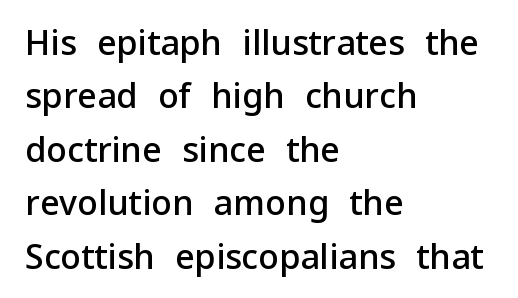
The image shows 34 px semibold sans-serif type, upright; set left-aligned, normal line spacing (1.57x), normal letter spacing, not underlined; low stroke contrast and a medium x-height.
